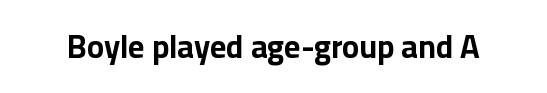
The image shows 32 px bold sans-serif type, upright; set normal letter spacing, not underlined; low stroke contrast and a medium x-height.
